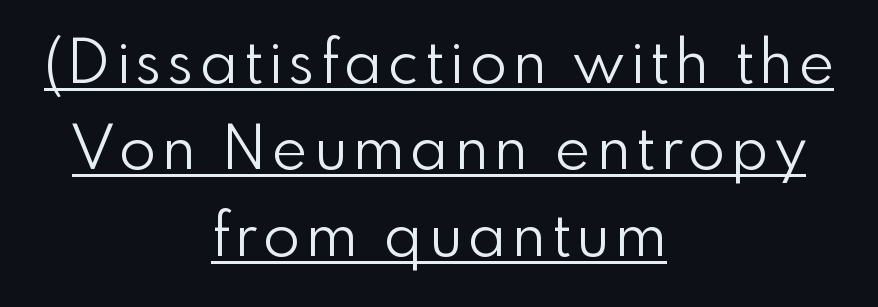
The image shows 60 px light sans-serif type, upright; set centered, normal line spacing (1.44x), underlined; low stroke contrast and a small x-height.
